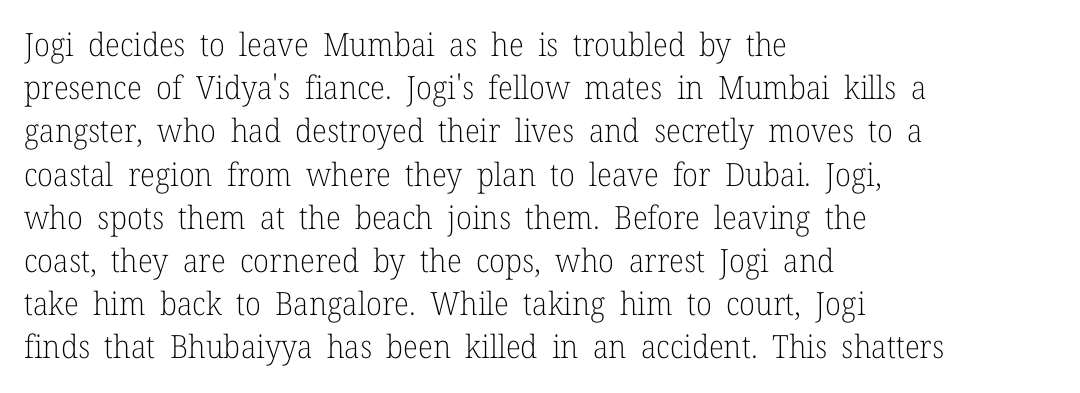
{"serif": "yes", "italic": "no", "bold": "no", "weight": "light", "width": "normal", "stroke_contrast": "low", "x_height": "medium", "monospaced": "no", "underline": "no", "align": "left", "line_spacing": "normal", "line_spacing_ratio": 1.35, "letter_spacing": "normal", "letter_spacing_em": 0.0, "glyph_px": 32}
